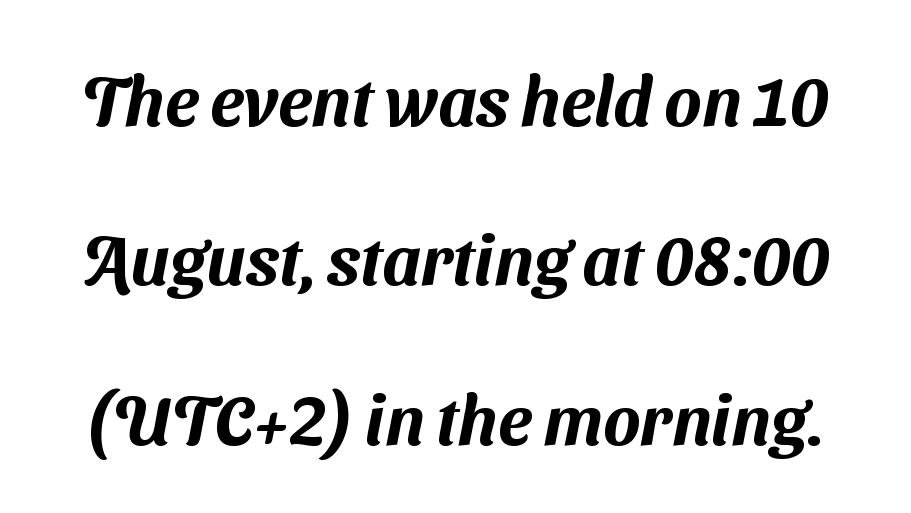
The image shows 69 px sans-serif type; set loose line spacing (2.31x), normal letter spacing, not underlined; medium stroke contrast and a medium x-height.
